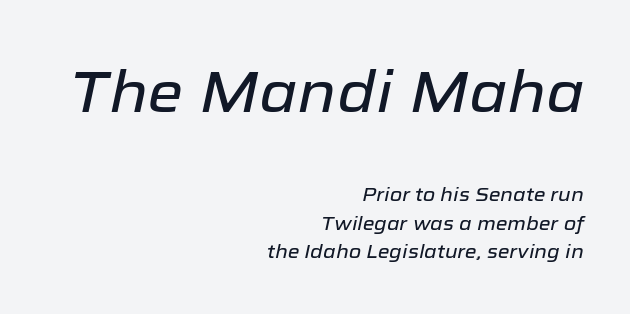
These lines are rendered in a variable-pitch font. Scale decreases going downward across the two blocks. In terms of posture, this sample is oblique. The gaps between neighbouring characters are ordinary and unremarkable. Check under the words: just untouched page. Vertical spacing — default.
